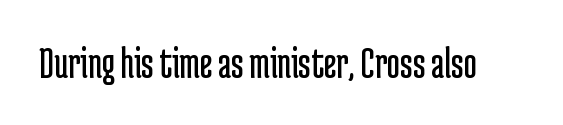
The image shows 45 px regular-weight, condensed sans-serif type, upright; set normal letter spacing, not underlined; low stroke contrast and a medium x-height.
